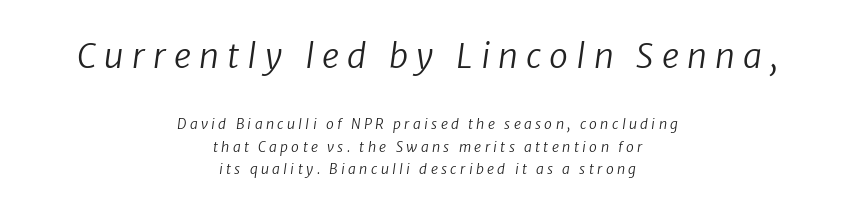
Where is the straight margin? There isn't one; the lines are centered. Ink coverage per letter is moderate at most. Character size in the leading block exceeds that of the trailing block. Tracking value appears strongly positive — letters spread wide. The typeface chosen for these lines omits serifs.
